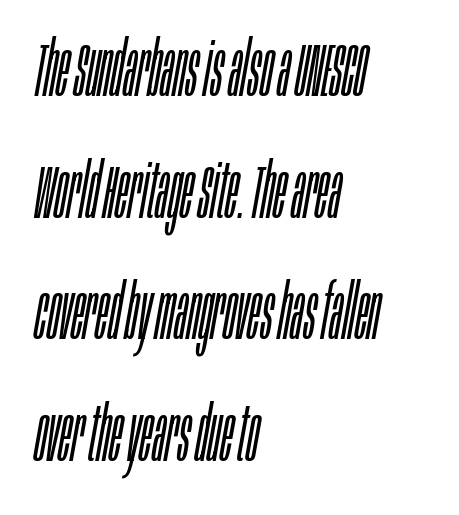
The image shows 76 px light, condensed type, italic (leaning right); set left-aligned, normal line spacing (1.6x), normal letter spacing, not underlined; low stroke contrast and a large x-height.
